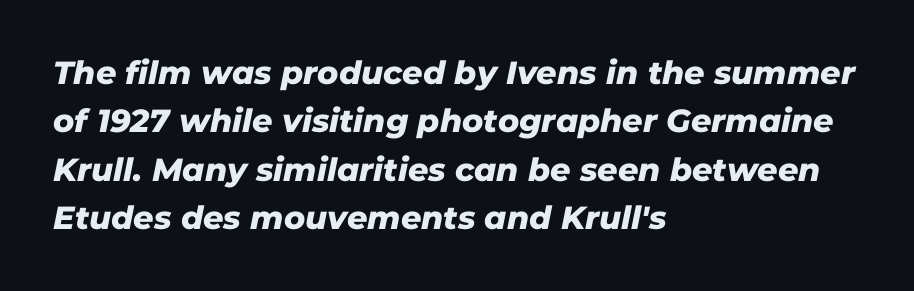
Q: Is the typeface a serif or a sans-serif typeface? A: Sans-serif.
Q: Is the text underlined? A: No.
Q: How is the paragraph aligned? A: Left-aligned.
Q: Is the spacing between letters normal or unusually wide? A: Normal.
Q: Is the spacing between lines tight, normal or loose? A: Normal.
Q: Width (condensed, normal, or wide)? A: Normal.
Q: Stroke contrast? A: Low.
Q: x-height? A: Medium.
Q: Monospaced? A: No.
